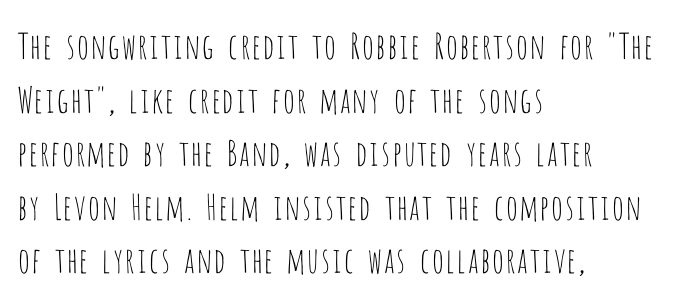
This is roman type, the default non-slanted kind. Vertical spacing — default. The face used here is proportionally spaced, like ordinary book or web type. Default kerning and tracking; the words read as compact shapes. Teacher's note: observe the even left margin — that is flush-left alignment.
